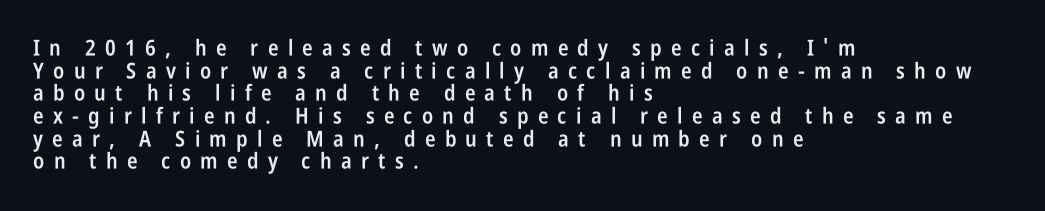
{"italic": "no", "bold": "semi", "underline": "no", "align": "left", "line_spacing": "tight", "line_spacing_ratio": 1.03, "letter_spacing": "wide", "letter_spacing_em": 0.42, "glyph_px": 22}
